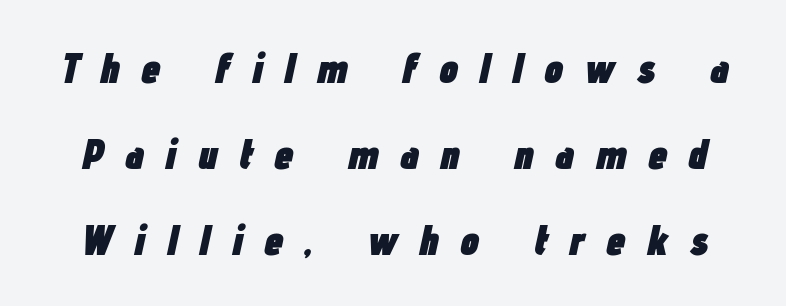
The image shows 43 px heavy, condensed type, italic (leaning right); set loose line spacing (2.0x), unusually wide letter spacing (+0.49 em), not underlined; low stroke contrast and a medium x-height.
